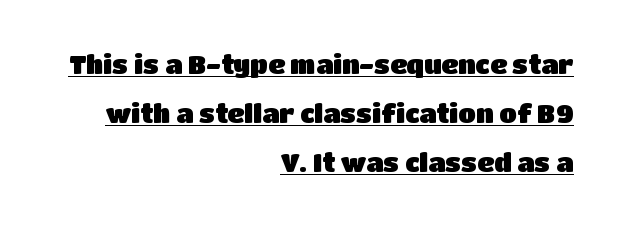
The tracking reads as untouched default to a designer's eye. The lettering holds an erect, upright posture throughout. Underlined type. The paragraph shown leans on its right margin.
